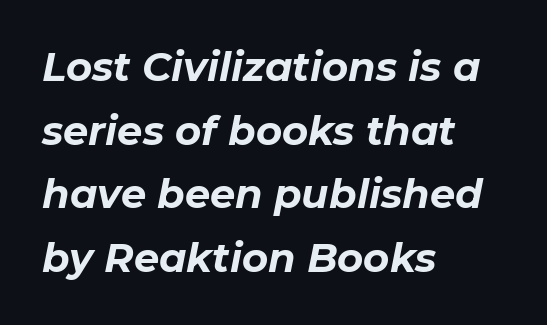
The space beneath each line is pristine and unruled. Is the block centered? No — it sits flush against the left margin. A typesetter would call this leading conventional body-copy spacing. The characters look thick and weighty, a clear bold. Emphasis-style slanted type is in use. Glyph-to-glyph distance matches everyday printed text.
